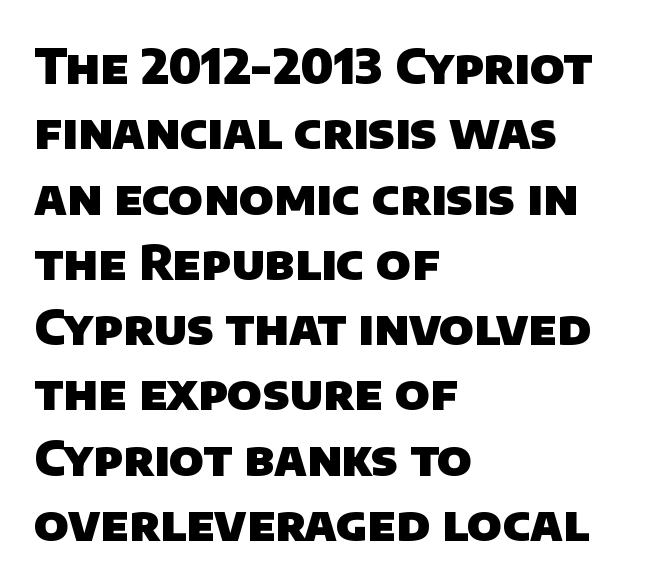
The image shows 48 px heavy sans-serif type; set left-aligned, normal line spacing (1.36x), normal letter spacing, not underlined; low stroke contrast and a large x-height.
